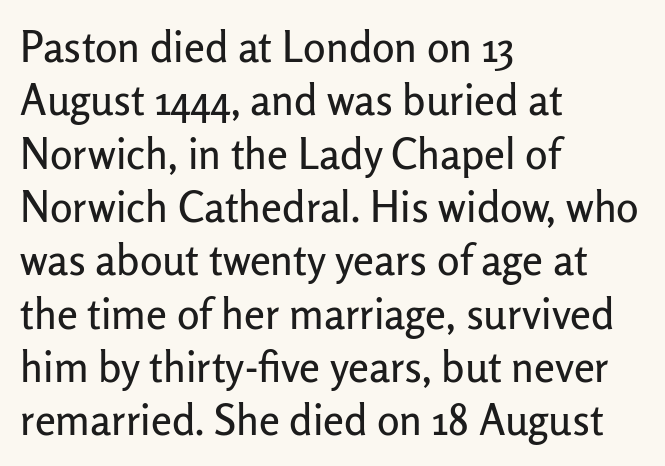
The image shows 42 px sans-serif type, upright; set left-aligned, normal line spacing (1.27x), normal letter spacing, not underlined; low stroke contrast and a medium x-height.
